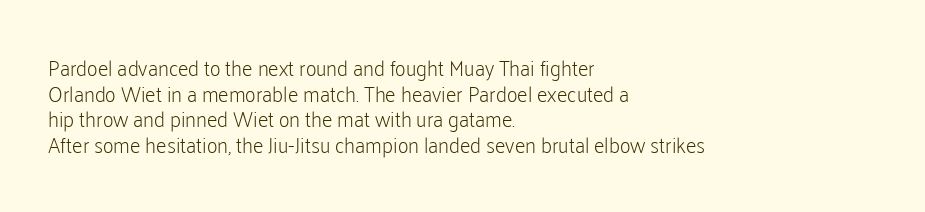
{"italic": "no", "bold": "no", "underline": "no", "align": "left", "line_spacing_ratio": 1.22, "letter_spacing": "normal", "letter_spacing_em": 0.0, "glyph_px": 21}
